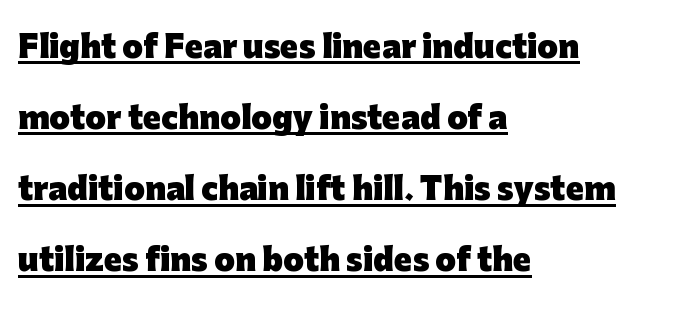
The typeface chosen for these lines omits serifs. Summary of weight: heavy, a full bold. When letters stand straight like this, we call the style roman or upright. The face used here is rendered with its standard letterfit. The passage shown stacks its lines with a broad gap.
